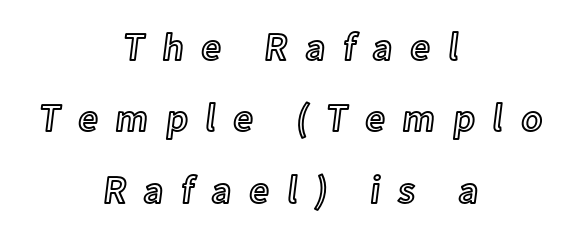
The image shows 39 px text type; set centered, line spacing 1.83x, unusually wide letter spacing (+0.45 em), not underlined; a medium x-height.
